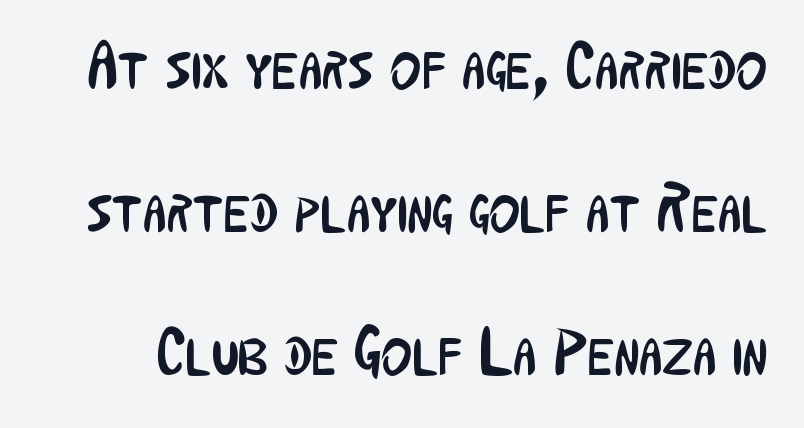
Q: Is the text bold? A: No.
Q: Is the text italic (slanted)? A: No, it is upright.
Q: Is the typeface a serif or a sans-serif typeface? A: Sans-serif.
Q: Is the text underlined? A: No.
Q: Is the spacing between letters normal or unusually wide? A: Normal.
Q: Is the spacing between lines tight, normal or loose? A: Loose.
Q: Width (condensed, normal, or wide)? A: Condensed.
Q: Stroke contrast? A: Low.
Q: x-height? A: Medium.
Q: Monospaced? A: No.
